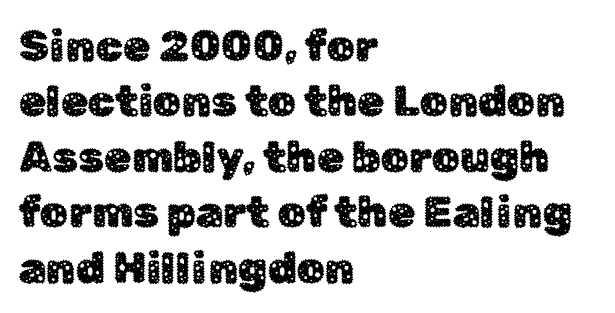
If you drew a line through each stem, it would be perfectly vertical. You can tell from the bare stems that sans-serif type was used. The rendering uses natural spacing where letterforms have individual widths. Caption: standard tracking, unaltered. Short and long lines alike share a common starting point at left. Quick note: underline off.
